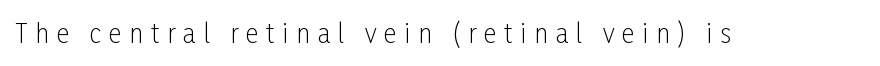
Nope, not italic — everything's standing straight. Any mark beneath the type? The region is blank. Honestly, the letter spacing is so wide it's the main thing you notice. Heaviness? Minimal to ordinary, like unemphasized prose.
